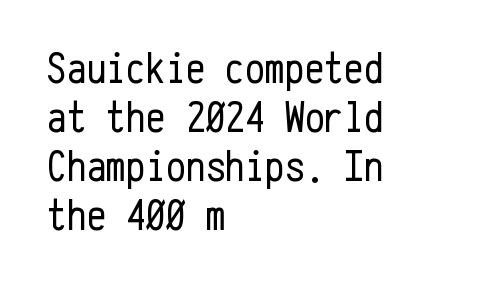
{"serif": "no", "italic": "no", "bold": "no", "weight": "regular", "width": "condensed", "stroke_contrast": "low", "x_height": "medium", "monospaced": "yes", "underline": "no", "align": "left", "line_spacing": "tight", "line_spacing_ratio": 1.11, "letter_spacing": "normal", "letter_spacing_em": 0.0, "glyph_px": 44}
